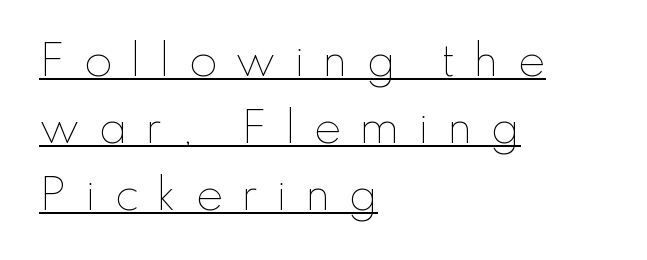
{"italic": "no", "bold": "no", "weight": "thin", "width": "normal", "stroke_contrast": "low", "x_height": "small", "monospaced": "no", "underline": "yes", "align": "left", "line_spacing": "normal", "line_spacing_ratio": 1.59, "letter_spacing": "wide", "letter_spacing_em": 0.42, "glyph_px": 42}
